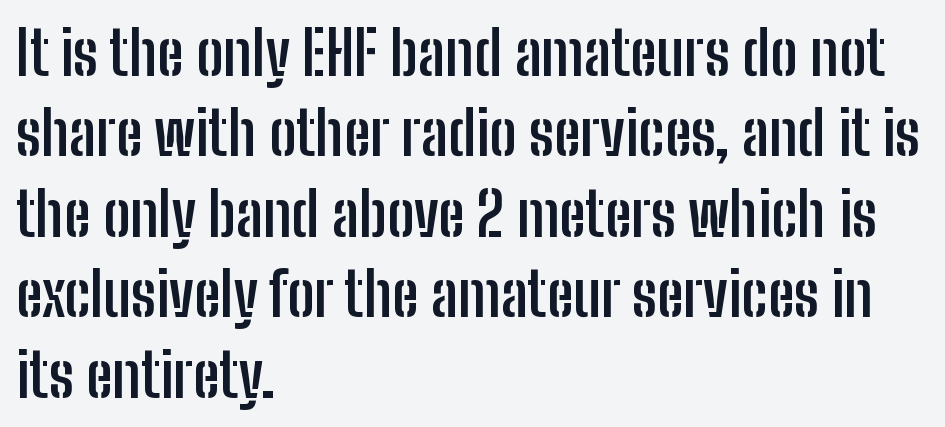
Q: Is the text bold? A: Yes.
Q: Is the text italic (slanted)? A: No, it is upright.
Q: Is the typeface a serif or a sans-serif typeface? A: Sans-serif.
Q: Is the text underlined? A: No.
Q: How is the paragraph aligned? A: Left-aligned.
Q: Is the spacing between letters normal or unusually wide? A: Normal.
Q: Is the spacing between lines tight, normal or loose? A: Normal.
Q: Width (condensed, normal, or wide)? A: Condensed.
Q: Stroke contrast? A: Low.
Q: x-height? A: Medium.
Q: Monospaced? A: No.
